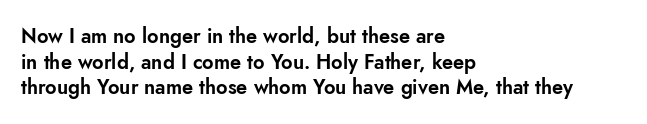
The image shows 20 px text type, upright; set left-aligned, normal line spacing (1.28x), normal letter spacing, not underlined.
